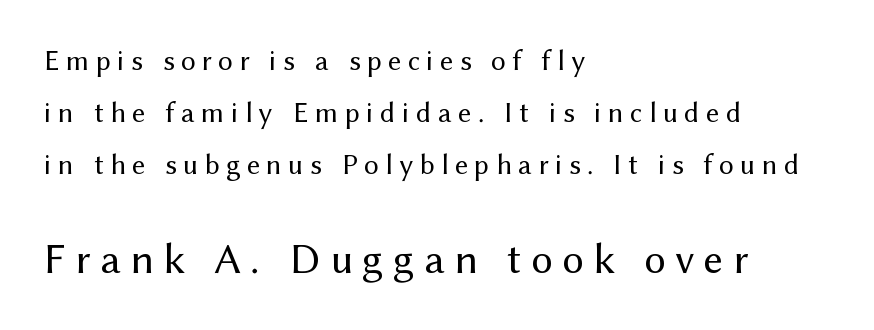
Q: Is the text bold? A: No.
Q: Is the text italic (slanted)? A: No, it is upright.
Q: Is the typeface a serif or a sans-serif typeface? A: Sans-serif.
Q: Is the text underlined? A: No.
Q: How is the paragraph aligned? A: Left-aligned.
Q: Is the spacing between letters normal or unusually wide? A: Unusually wide.
Q: Which block of text is set in a larger size, the first (top) or the second (bottom)? A: The second (bottom) one.
Q: Width (condensed, normal, or wide)? A: Normal.
Q: Stroke contrast? A: Medium.
Q: x-height? A: Medium.
Q: Monospaced? A: No.
